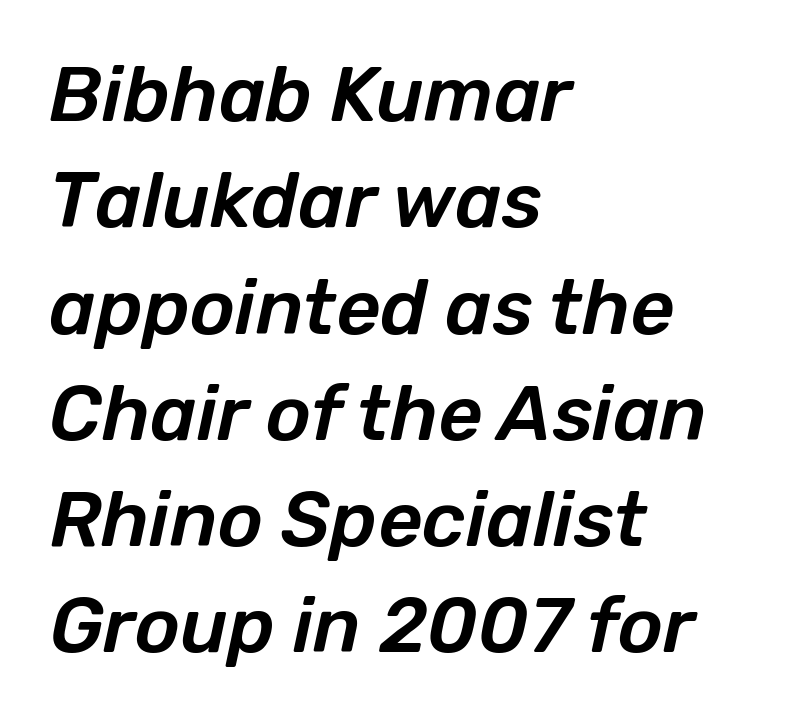
Q: Is the text italic (slanted)? A: Yes, it leans right by about 12 degrees.
Q: Is the text underlined? A: No.
Q: How is the paragraph aligned? A: Left-aligned.
Q: Is the spacing between letters normal or unusually wide? A: Normal.
Q: Is the spacing between lines tight, normal or loose? A: Normal.
Q: Width (condensed, normal, or wide)? A: Normal.
Q: Stroke contrast? A: Low.
Q: x-height? A: Medium.
Q: Monospaced? A: No.
